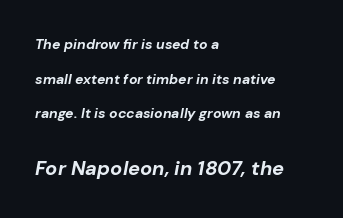
Between these two stacked blocks, the lower one wins on size. Reading down the column, the eye jumps a long way to each next line. Alignment: flush left. Typesetter's note: full bold, strokes at maximum text heaviness.
